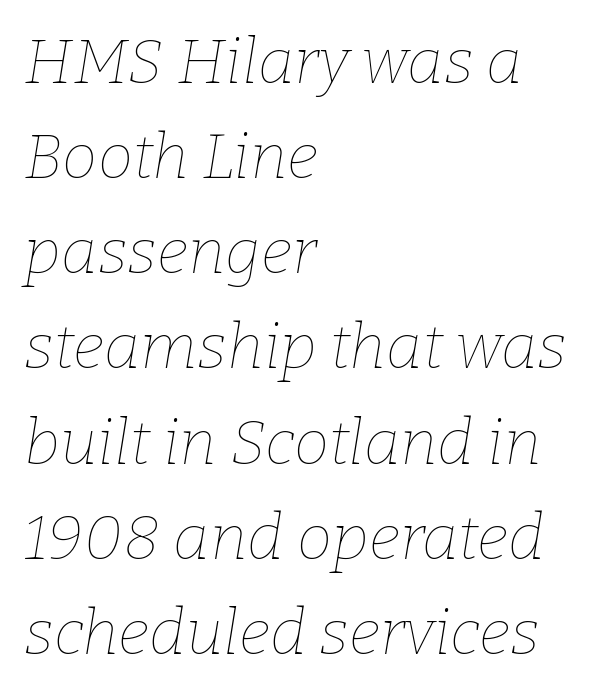
Is this a fixed-width face? No — the glyphs have proportional, varying widths. Teacher's note: observe the even left margin — that is flush-left alignment. This block has exactly the height ordinary leading produces. The text carries the slant typical of an italic or oblique font.
